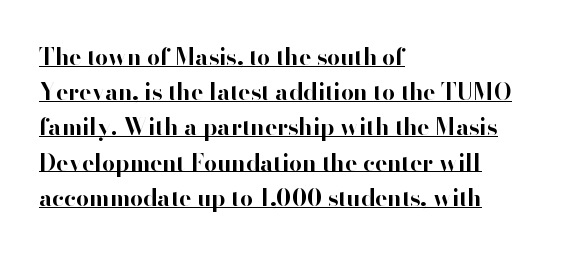
Q: Is the text bold? A: Yes.
Q: Is the text italic (slanted)? A: No, it is upright.
Q: Is the text underlined? A: Yes.
Q: How is the paragraph aligned? A: Left-aligned.
Q: Is the spacing between letters normal or unusually wide? A: Normal.
Q: Is the spacing between lines tight, normal or loose? A: Normal.
